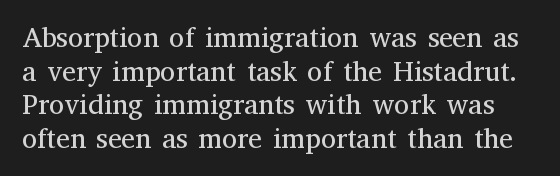
{"serif": "yes", "italic": "no", "bold": "no", "weight": "regular", "width": "normal", "stroke_contrast": "medium", "x_height": "medium", "monospaced": "no", "underline": "no", "line_spacing_ratio": 1.2, "letter_spacing": "normal", "letter_spacing_em": 0.0, "glyph_px": 28}
